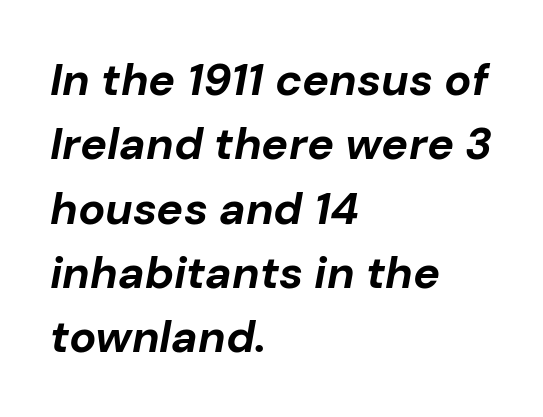
Glyph-to-glyph distance matches everyday printed text. Typeset ragged right — the left edge is the straight one. Character widths vary here, with narrow letters taking less room than wide ones. The letters are slanted; this is an italic face.
